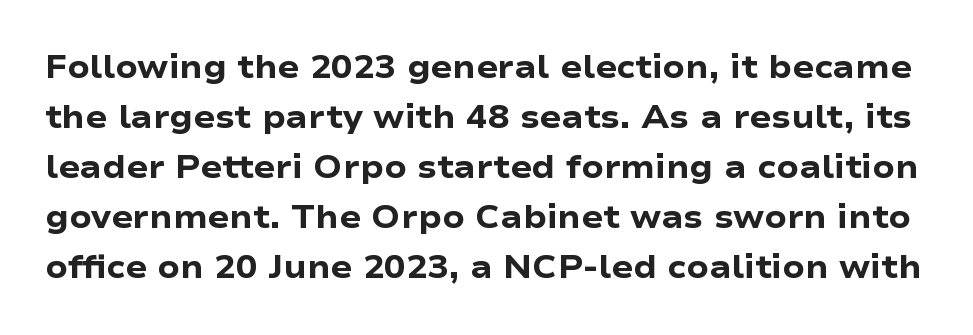
To sum up the face: it is a sans, with no serifs. No word sits above an underline. Nobody touched the tracking dial on this one. Regular leading.
